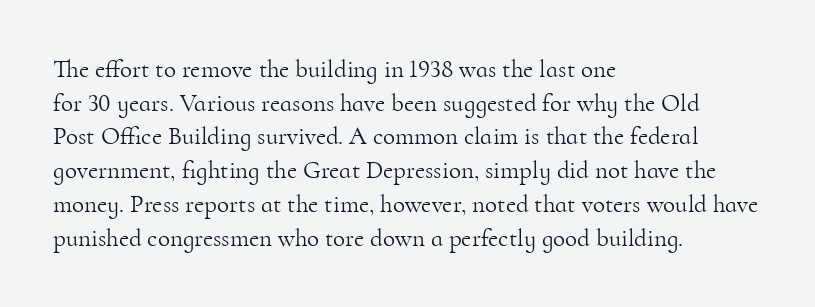
{"italic": "no", "bold": "no", "underline": "no", "align": "left", "line_spacing": "normal", "line_spacing_ratio": 1.35, "letter_spacing": "normal", "letter_spacing_em": 0.0, "glyph_px": 25}
